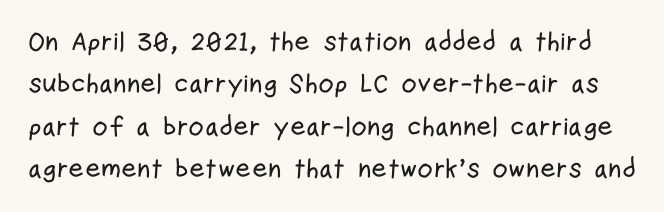
Q: Is the text italic (slanted)? A: No, it is upright.
Q: Is the text underlined? A: No.
Q: Is the spacing between letters normal or unusually wide? A: Normal.
Q: Is the spacing between lines tight, normal or loose? A: Normal.
